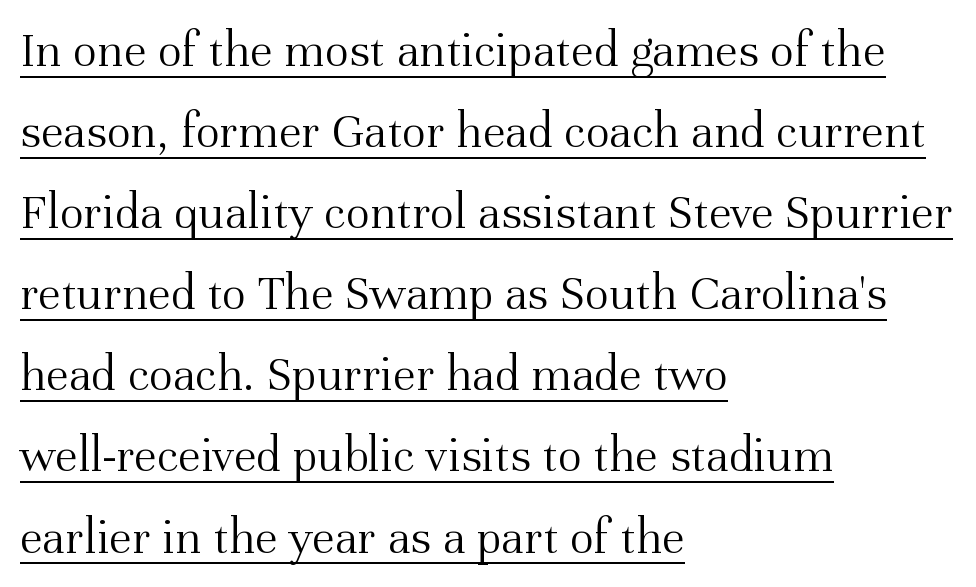
Q: Is the text bold? A: No.
Q: Is the text italic (slanted)? A: No, it is upright.
Q: Is the typeface a serif or a sans-serif typeface? A: Serif.
Q: Is the text underlined? A: Yes.
Q: How is the paragraph aligned? A: Left-aligned.
Q: Is the spacing between letters normal or unusually wide? A: Normal.
Q: Is the spacing between lines tight, normal or loose? A: Normal.
Q: Width (condensed, normal, or wide)? A: Normal.
Q: Stroke contrast? A: Medium.
Q: x-height? A: Medium.
Q: Monospaced? A: No.
